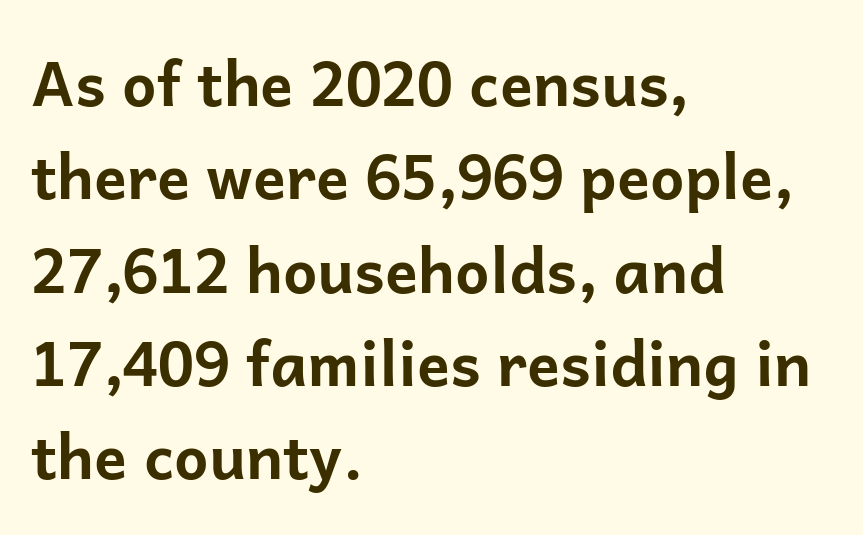
Q: Is the text bold? A: Yes.
Q: Is the text italic (slanted)? A: No, it is upright.
Q: Is the typeface a serif or a sans-serif typeface? A: Sans-serif.
Q: Is the text underlined? A: No.
Q: How is the paragraph aligned? A: Left-aligned.
Q: Is the spacing between letters normal or unusually wide? A: Normal.
Q: Is the spacing between lines tight, normal or loose? A: Normal.
Q: Width (condensed, normal, or wide)? A: Normal.
Q: Stroke contrast? A: Low.
Q: x-height? A: Medium.
Q: Monospaced? A: No.
